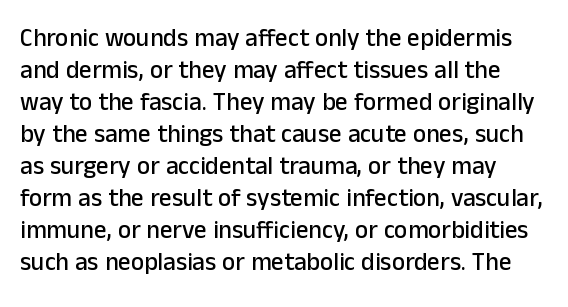
{"italic": "no", "underline": "no", "line_spacing": "normal", "line_spacing_ratio": 1.28, "letter_spacing": "normal", "letter_spacing_em": 0.0, "glyph_px": 25}
